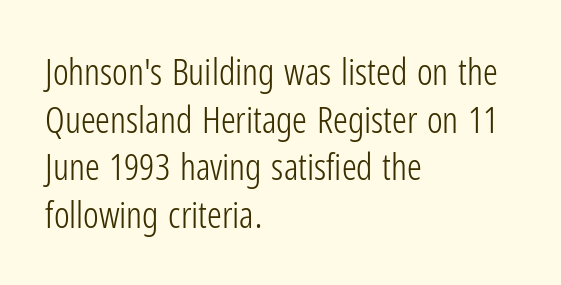
Notice how descenders clear the ascenders below comfortably — that's standard leading. Glyph-to-glyph distance matches everyday printed text. The typography opts for an upright posture over an oblique one. The gap between lines stays unmarked.
